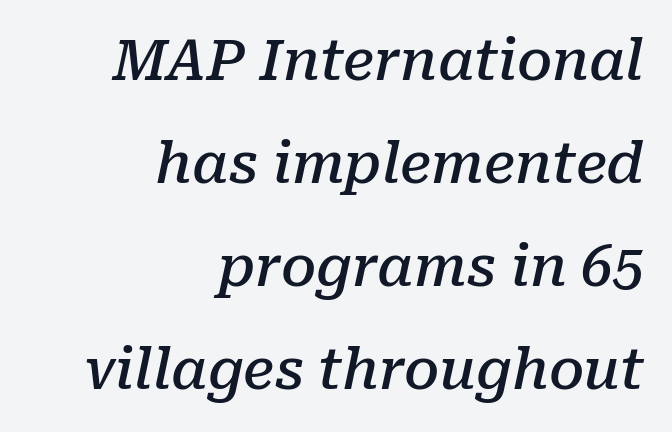
{"serif": "yes", "italic": "yes", "lean": "right", "slant_degrees": 10, "bold": "semi", "weight": "semibold", "width": "normal", "stroke_contrast": "low", "x_height": "medium", "monospaced": "no", "underline": "no", "align": "right", "line_spacing_ratio": 1.84, "letter_spacing": "normal", "letter_spacing_em": 0.0, "glyph_px": 56}
